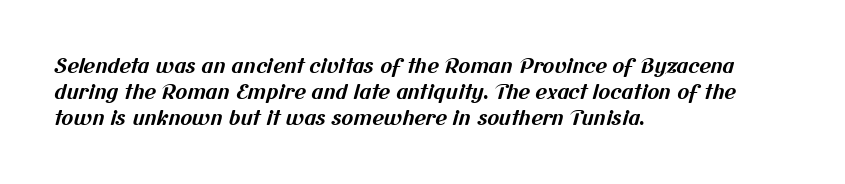
The image shows 20 px bold type; set left-aligned, normal line spacing (1.29x), normal letter spacing, not underlined.
